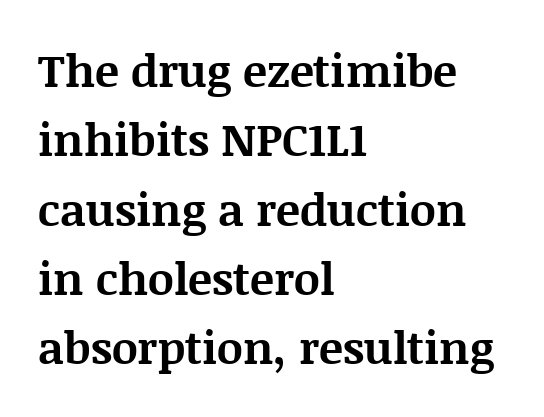
{"serif": "yes", "italic": "no", "bold": "yes", "weight": "bold", "width": "normal", "stroke_contrast": "medium", "x_height": "large", "monospaced": "no", "underline": "no", "align": "left", "line_spacing": "normal", "line_spacing_ratio": 1.54, "letter_spacing": "normal", "letter_spacing_em": 0.0, "glyph_px": 45}
